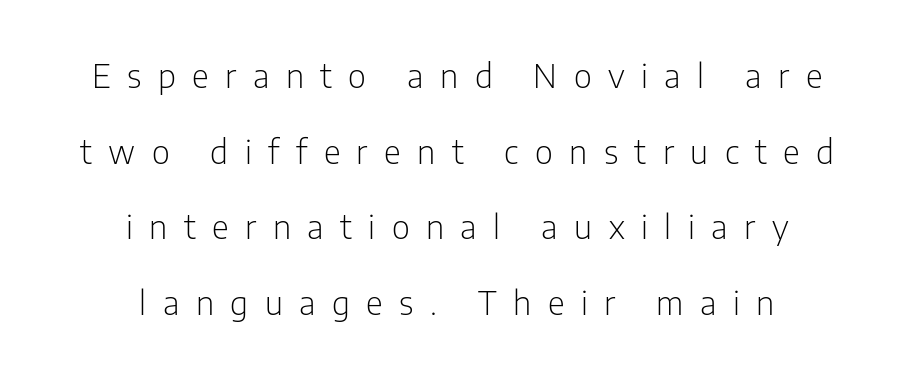
Students, note that the glyphs here are deliberately spaced far apart. Words float on clear page, feet unadorned. These glyphs show unthickened strokes, regular width or finer. A typesetter would mark this as roman, not italic. Typographically, this falls in the sans-serif category. These lines are rendered in a variable-pitch font.
